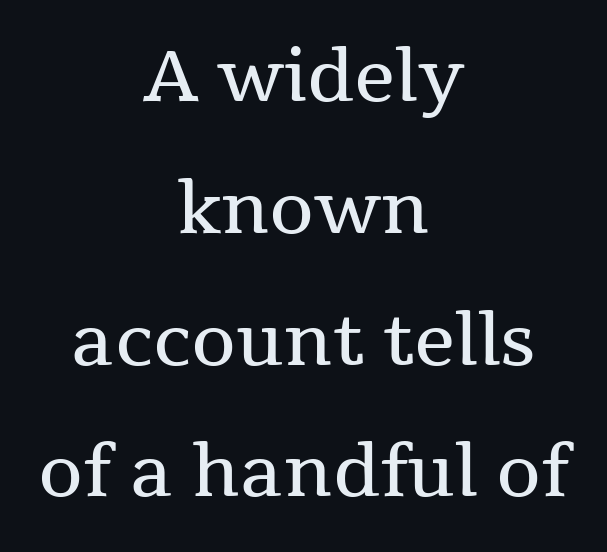
The image shows 72 px regular-weight serif type, upright; set centered, line spacing 1.83x, normal letter spacing, not underlined; medium stroke contrast and a medium x-height.
